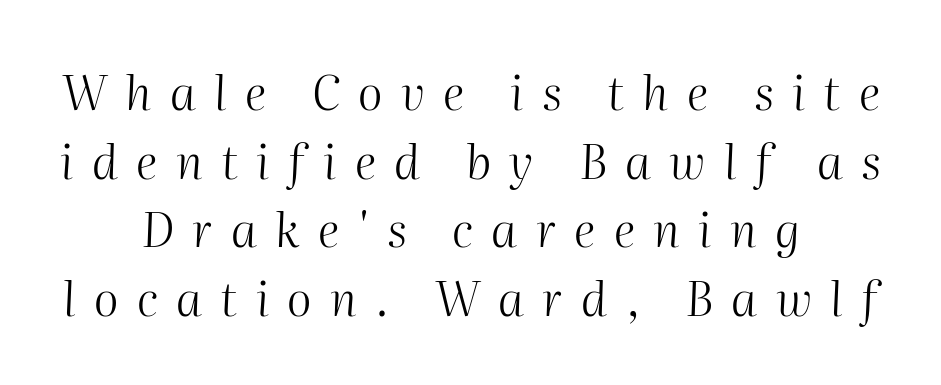
Q: Is the text bold? A: No.
Q: Is the text italic (slanted)? A: Yes, it leans right by about 2 degrees.
Q: Is the text underlined? A: No.
Q: How is the paragraph aligned? A: Centered.
Q: Is the spacing between letters normal or unusually wide? A: Unusually wide.
Q: Is the spacing between lines tight, normal or loose? A: Normal.
Q: Width (condensed, normal, or wide)? A: Normal.
Q: Stroke contrast? A: Medium.
Q: x-height? A: Medium.
Q: Monospaced? A: No.
